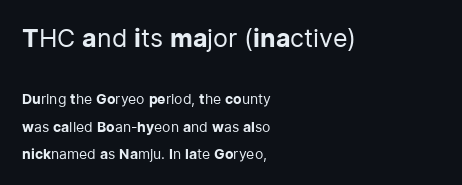
Q: Is the text bold? A: No.
Q: Is the text italic (slanted)? A: No, it is upright.
Q: Is the text underlined? A: No.
Q: How is the paragraph aligned? A: Left-aligned.
Q: Is the spacing between letters normal or unusually wide? A: Normal.
Q: Is the spacing between lines tight, normal or loose? A: Loose.
Q: Which block of text is set in a larger size, the first (top) or the second (bottom)? A: The first (top) one.
